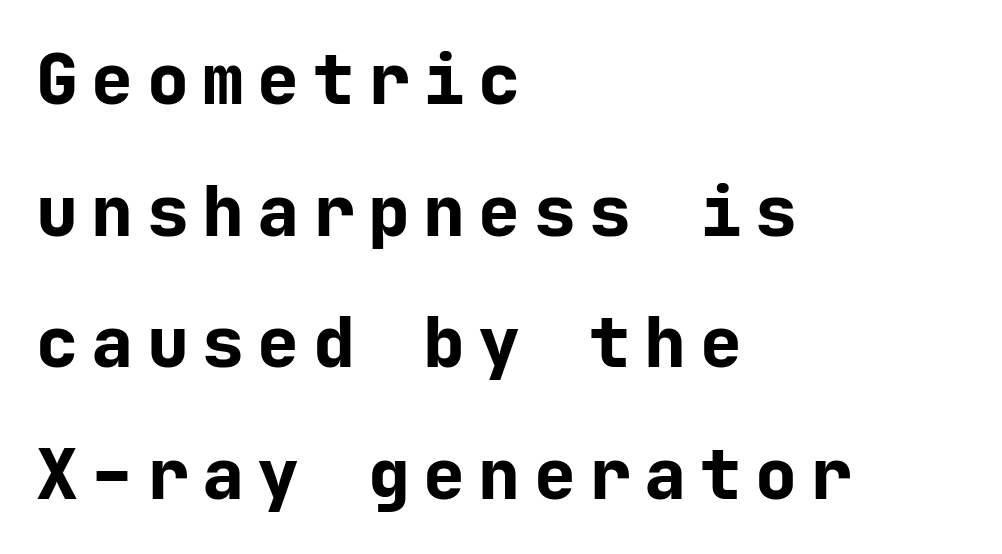
{"serif": "no", "italic": "no", "bold": "yes", "weight": "bold", "width": "normal", "stroke_contrast": "low", "x_height": "medium", "monospaced": "yes", "underline": "no", "align": "left", "line_spacing_ratio": 1.88, "glyph_px": 70}
